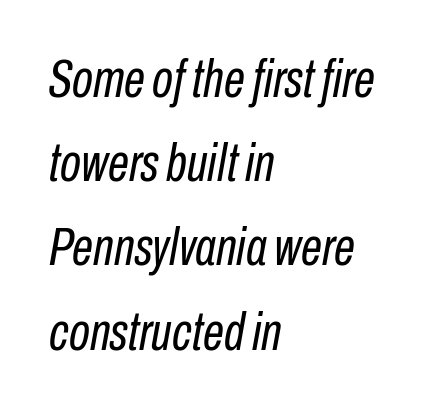
The image shows 54 px regular-weight, condensed type, italic (leaning right); set left-aligned, normal line spacing (1.56x), normal letter spacing, not underlined; low stroke contrast and a medium x-height.
